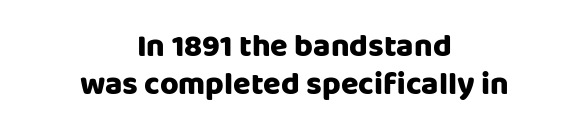
Q: Is the text bold? A: Yes.
Q: Is the text italic (slanted)? A: No, it is upright.
Q: Is the typeface a serif or a sans-serif typeface? A: Sans-serif.
Q: Is the text underlined? A: No.
Q: How is the paragraph aligned? A: Centered.
Q: Is the spacing between letters normal or unusually wide? A: Normal.
Q: Width (condensed, normal, or wide)? A: Normal.
Q: Stroke contrast? A: Low.
Q: x-height? A: Large.
Q: Monospaced? A: No.
